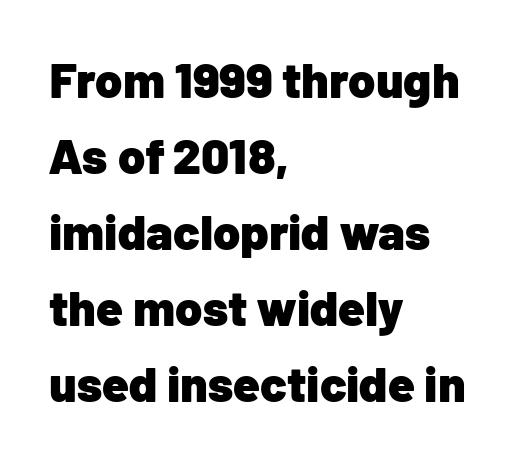
Line beginnings align vertically; line endings do not. These lines are composed in type without serifs. How heavy is the stroke? Heavy — this is a bold. A typesetter would call this leading conventional body-copy spacing.
